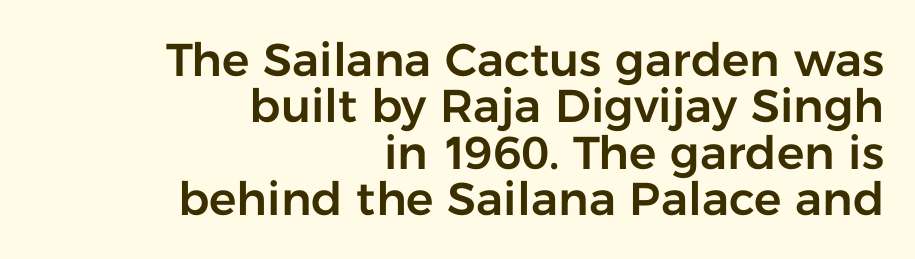
The image shows 46 px sans-serif type, upright; set right-aligned, tight line spacing (1.01x), normal letter spacing, not underlined; low stroke contrast and a medium x-height.
